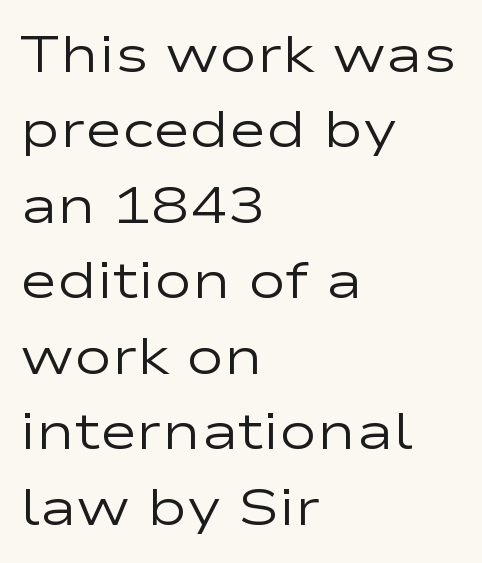
The weight tops out at a normal text grade. These lines are composed in type without serifs. Short note: letters normally spaced. The text block is weighted toward the left margin, trailing off unevenly rightward. Every character sits straight up, as roman type does. The passage shown is typed in a proportional face where columns would drift.
